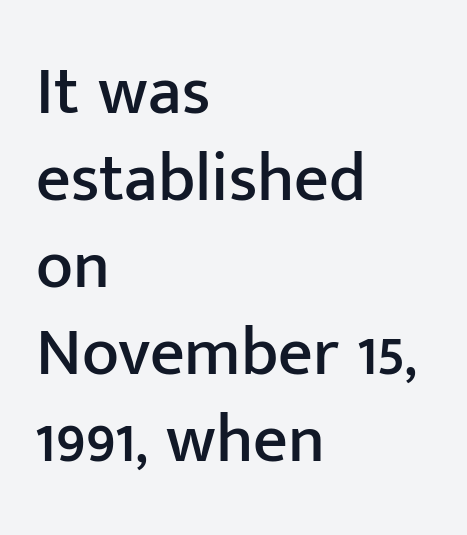
The image shows 68 px sans-serif type, upright; set left-aligned, normal line spacing (1.28x), normal letter spacing, not underlined; low stroke contrast and a medium x-height.
